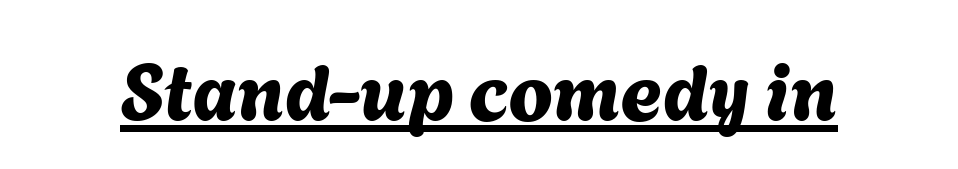
Q: Is the typeface a serif or a sans-serif typeface? A: Sans-serif.
Q: Is the text underlined? A: Yes.
Q: Is the spacing between letters normal or unusually wide? A: Normal.
Q: Width (condensed, normal, or wide)? A: Normal.
Q: Stroke contrast? A: Medium.
Q: x-height? A: Medium.
Q: Monospaced? A: No.
